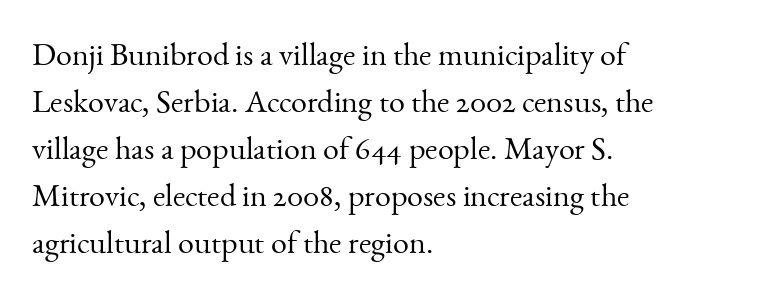
The image shows 32 px light serif type, upright; set left-aligned, normal line spacing (1.47x), normal letter spacing, not underlined; medium stroke contrast and a small x-height.
